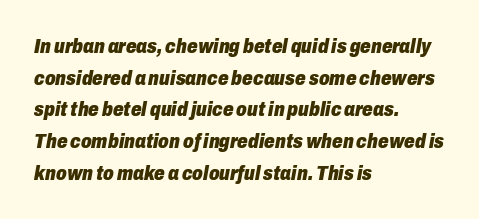
Decoration check: the copy has no underline. The strokes are fattened all the way to bold. The compositor pushed each line to the left boundary. This block has exactly the height ordinary leading produces. The letters are slanted; this is an italic face. What stands out about the letter spacing? Nothing — it is the standard amount.
